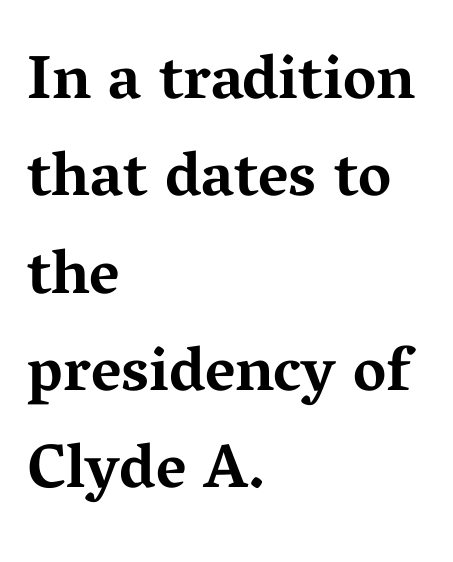
Is the letter spacing exaggerated? No — it looks like the ordinary default. The lettering holds an erect, upright posture throughout. Reading down the block, your eye returns to a fixed left position each line. Font category for this specimen: serif.
